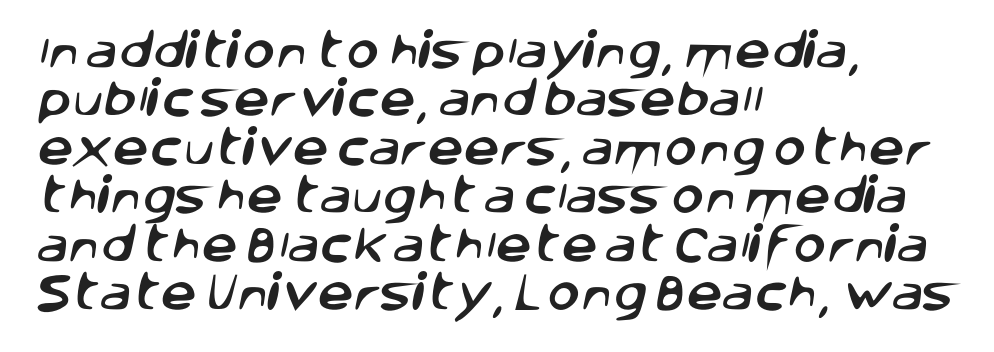
Q: Is the typeface a serif or a sans-serif typeface? A: Sans-serif.
Q: Is the text underlined? A: No.
Q: How is the paragraph aligned? A: Left-aligned.
Q: Is the spacing between letters normal or unusually wide? A: Normal.
Q: Width (condensed, normal, or wide)? A: Normal.
Q: Stroke contrast? A: Low.
Q: x-height? A: Large.
Q: Monospaced? A: No.
